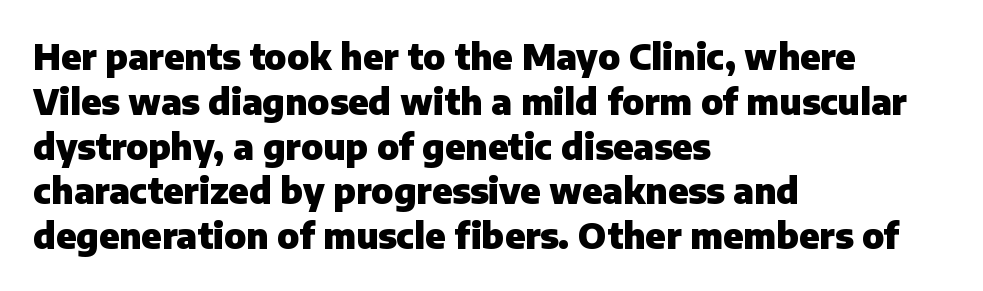
The image shows 35 px heavy sans-serif type, upright; set left-aligned, normal line spacing (1.28x), normal letter spacing, not underlined; low stroke contrast and a medium x-height.
